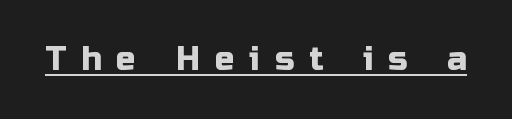
{"serif": "no", "italic": "no", "width": "normal", "stroke_contrast": "low", "x_height": "medium", "monospaced": "no", "underline": "yes", "letter_spacing": "wide", "letter_spacing_em": 0.45, "glyph_px": 33}
